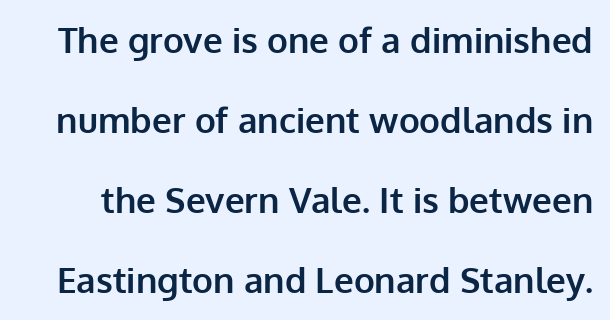
You could not count columns in this text — the font is proportionally spaced. These lines are composed in type without serifs. This sample trades compactness for vertical openness between lines. Nobody drew a line under any word here.
